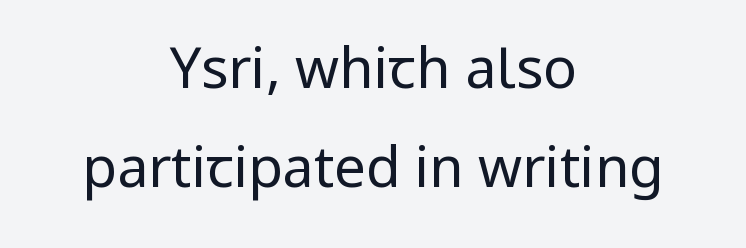
The image shows 56 px regular-weight, condensed sans-serif type, upright; set centered, line spacing 1.77x, normal letter spacing, not underlined; low stroke contrast and a large x-height.
